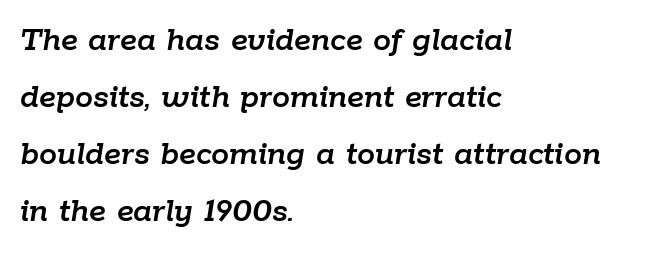
Q: Is the text italic (slanted)? A: Yes, it leans right by about 9 degrees.
Q: Is the text underlined? A: No.
Q: How is the paragraph aligned? A: Left-aligned.
Q: Is the spacing between letters normal or unusually wide? A: Normal.
Q: Is the spacing between lines tight, normal or loose? A: Normal.
Q: Width (condensed, normal, or wide)? A: Normal.
Q: Stroke contrast? A: Low.
Q: x-height? A: Medium.
Q: Monospaced? A: No.
